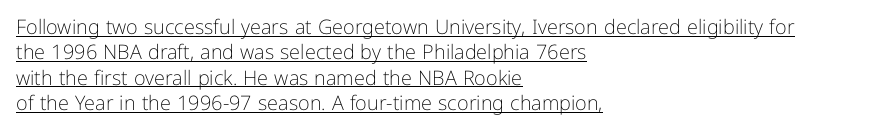
{"italic": "no", "bold": "no", "underline": "yes", "align": "left", "line_spacing": "normal", "line_spacing_ratio": 1.27, "letter_spacing": "normal", "letter_spacing_em": 0.0, "glyph_px": 20}
